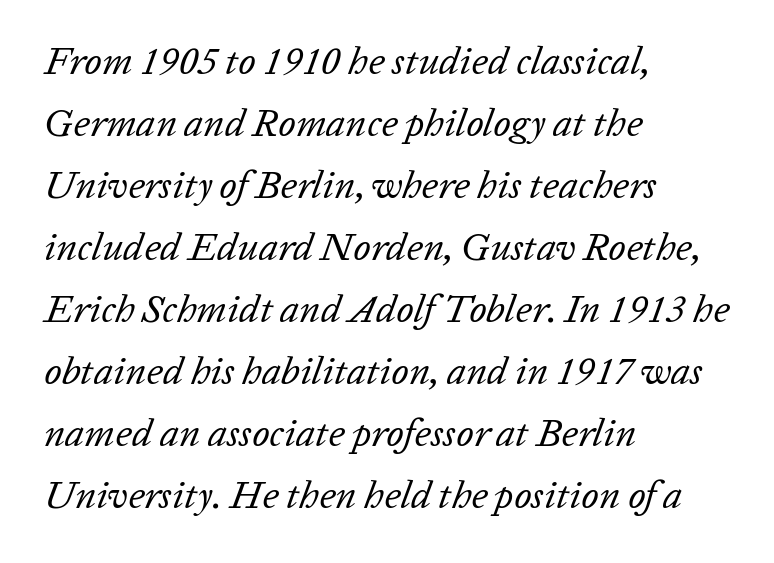
Q: Is the text bold? A: No.
Q: Is the text italic (slanted)? A: Yes, it leans right by about 20 degrees.
Q: Is the text underlined? A: No.
Q: How is the paragraph aligned? A: Left-aligned.
Q: Is the spacing between letters normal or unusually wide? A: Normal.
Q: Is the spacing between lines tight, normal or loose? A: Normal.
Q: Width (condensed, normal, or wide)? A: Normal.
Q: Stroke contrast? A: Low.
Q: x-height? A: Medium.
Q: Monospaced? A: No.
